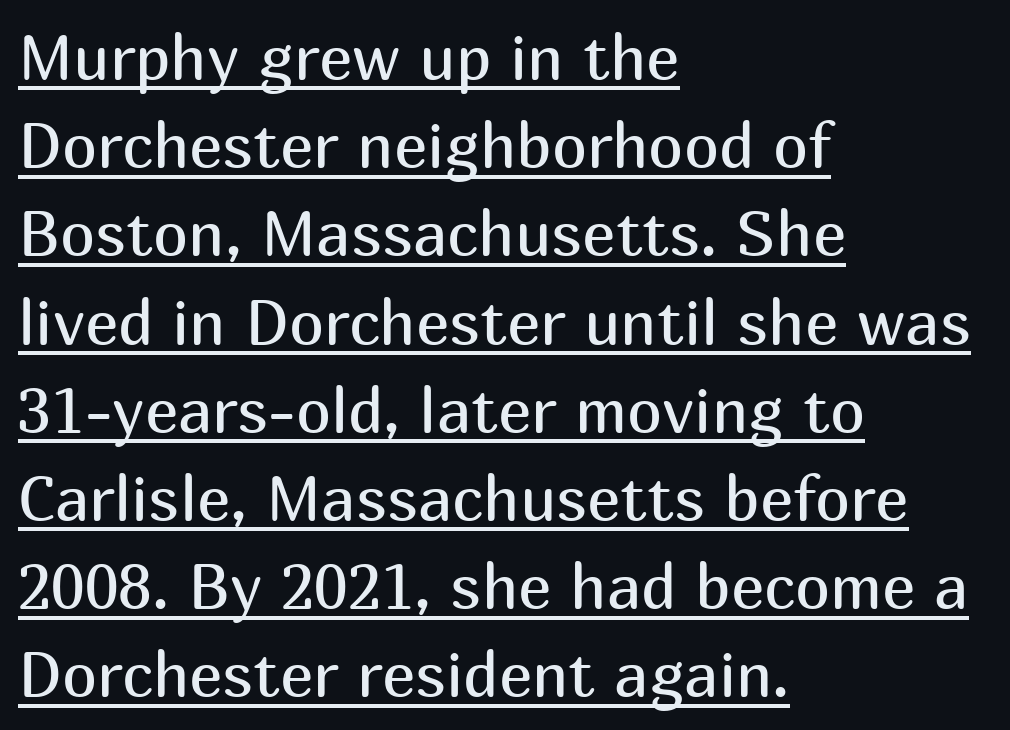
Q: Is the text bold? A: No.
Q: Is the text italic (slanted)? A: No, it is upright.
Q: Is the typeface a serif or a sans-serif typeface? A: Sans-serif.
Q: Is the text underlined? A: Yes.
Q: How is the paragraph aligned? A: Left-aligned.
Q: Is the spacing between letters normal or unusually wide? A: Normal.
Q: Is the spacing between lines tight, normal or loose? A: Normal.
Q: Width (condensed, normal, or wide)? A: Normal.
Q: Stroke contrast? A: Medium.
Q: x-height? A: Medium.
Q: Monospaced? A: No.
